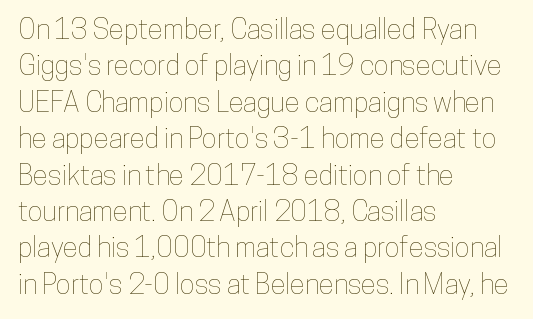
{"italic": "no", "width": "condensed", "stroke_contrast": "low", "x_height": "medium", "monospaced": "no", "underline": "no", "align": "left", "line_spacing": "normal", "line_spacing_ratio": 1.3, "letter_spacing": "normal", "letter_spacing_em": 0.0, "glyph_px": 28}
